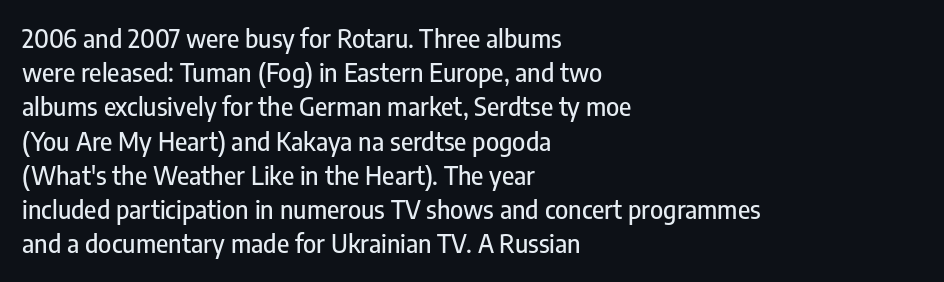
The lettering holds an erect, upright posture throughout. Nobody drew a line under any word here. This rendering uses left alignment, leaving the right contour irregular. Each new line begins a customary step beneath the previous one. Students, note that the glyphs here touch the page at normal intervals.
